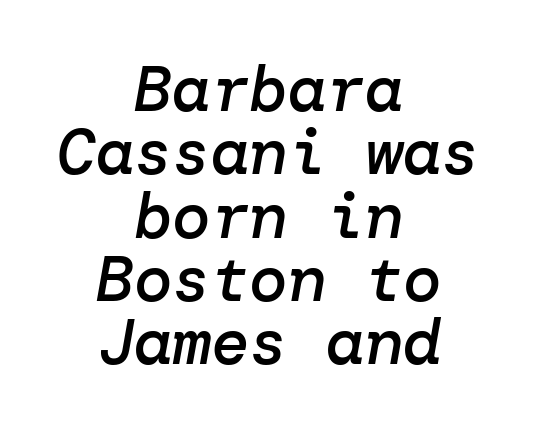
The image shows 64 px semibold type, italic (leaning right); set centered, tight line spacing (0.99x), normal letter spacing, not underlined; low stroke contrast and a medium x-height.
